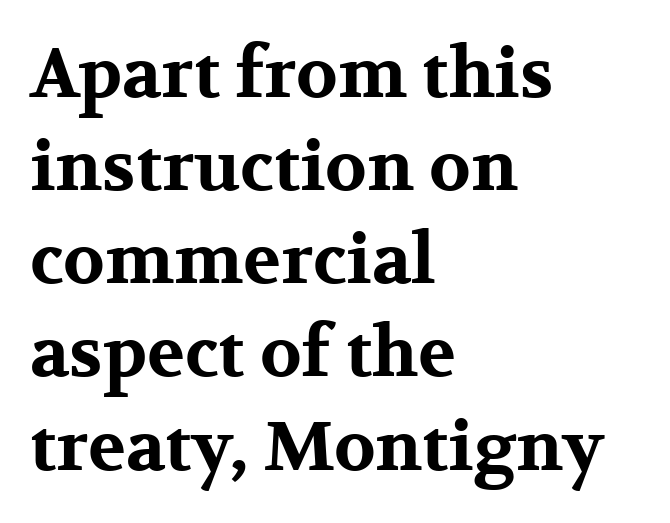
Q: Is the text bold? A: Yes.
Q: Is the text italic (slanted)? A: No, it is upright.
Q: Is the typeface a serif or a sans-serif typeface? A: Serif.
Q: Is the text underlined? A: No.
Q: How is the paragraph aligned? A: Left-aligned.
Q: Is the spacing between letters normal or unusually wide? A: Normal.
Q: Is the spacing between lines tight, normal or loose? A: Normal.
Q: Width (condensed, normal, or wide)? A: Wide.
Q: Stroke contrast? A: Medium.
Q: x-height? A: Medium.
Q: Monospaced? A: No.
